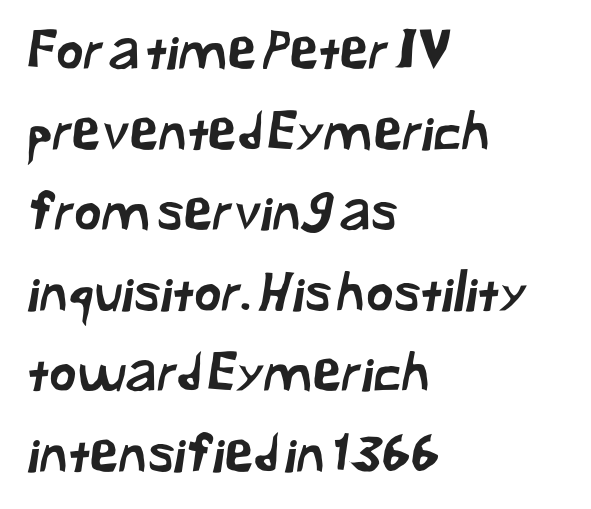
Q: Is the typeface a serif or a sans-serif typeface? A: Sans-serif.
Q: Is the text underlined? A: No.
Q: How is the paragraph aligned? A: Left-aligned.
Q: Is the spacing between letters normal or unusually wide? A: Normal.
Q: Is the spacing between lines tight, normal or loose? A: Normal.
Q: Width (condensed, normal, or wide)? A: Normal.
Q: Stroke contrast? A: Low.
Q: x-height? A: Medium.
Q: Monospaced? A: No.
